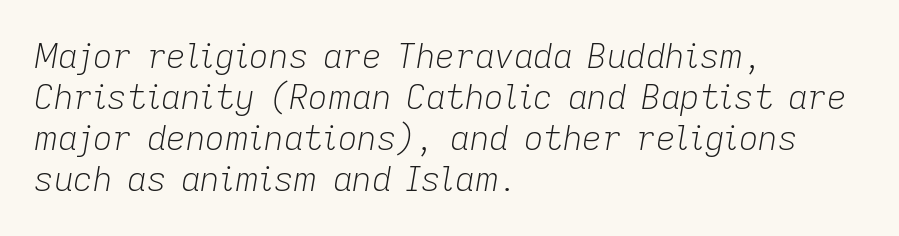
{"italic": "yes", "lean": "right", "slant_degrees": 9, "bold": "no", "weight": "light", "width": "normal", "stroke_contrast": "low", "x_height": "medium", "monospaced": "no", "underline": "no", "align": "left", "line_spacing_ratio": 1.21, "letter_spacing": "normal", "letter_spacing_em": 0.0, "glyph_px": 34}
